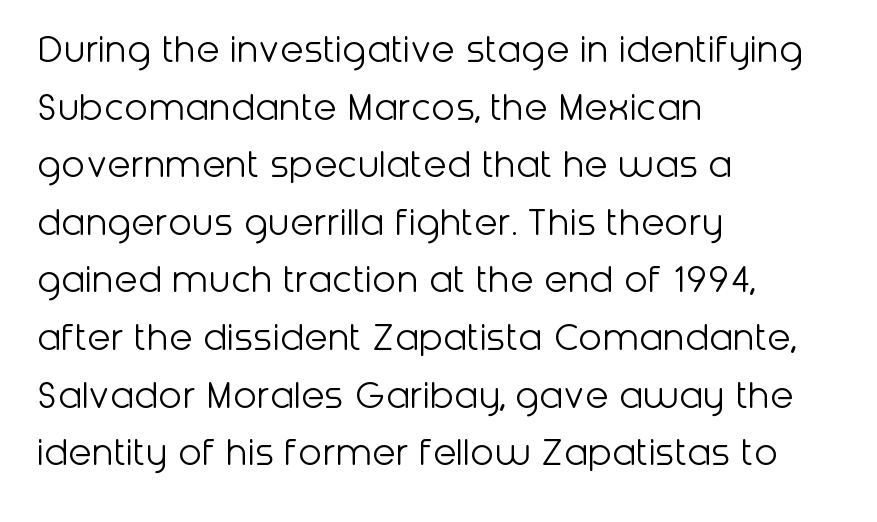
{"serif": "no", "italic": "no", "bold": "no", "weight": "light", "width": "normal", "stroke_contrast": "low", "x_height": "medium", "monospaced": "no", "underline": "no", "align": "left", "line_spacing": "normal", "line_spacing_ratio": 1.34, "letter_spacing": "normal", "letter_spacing_em": 0.0, "glyph_px": 43}
